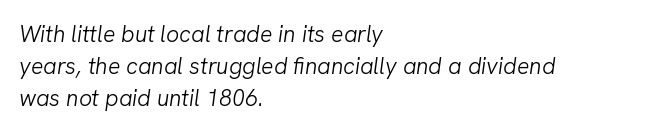
The image shows 23 px text type, italic (leaning right); set left-aligned, normal line spacing (1.4x), normal letter spacing, not underlined.
